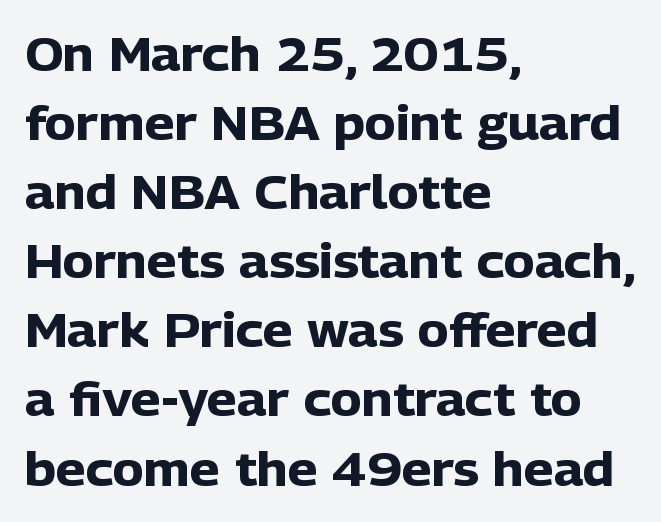
These lines keep a tight, regular rhythm from letter to letter. Are there feet on the stems? There aren't — it's a sans. Anything drawn beneath the words? Only blank space. This is the regular roman posture of the typeface. Notice how the passage keeps a crisp vertical edge on the left only. Evenly set lines give the paragraph a standard silhouette.
